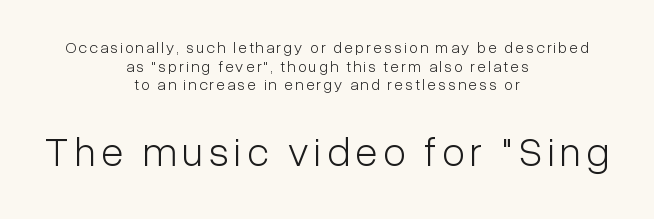
Q: Is the text bold? A: No.
Q: Is the text italic (slanted)? A: No, it is upright.
Q: Is the typeface a serif or a sans-serif typeface? A: Sans-serif.
Q: Is the text underlined? A: No.
Q: How is the paragraph aligned? A: Centered.
Q: Which block of text is set in a larger size, the first (top) or the second (bottom)? A: The second (bottom) one.
Q: Width (condensed, normal, or wide)? A: Condensed.
Q: Stroke contrast? A: Low.
Q: x-height? A: Medium.
Q: Monospaced? A: No.
